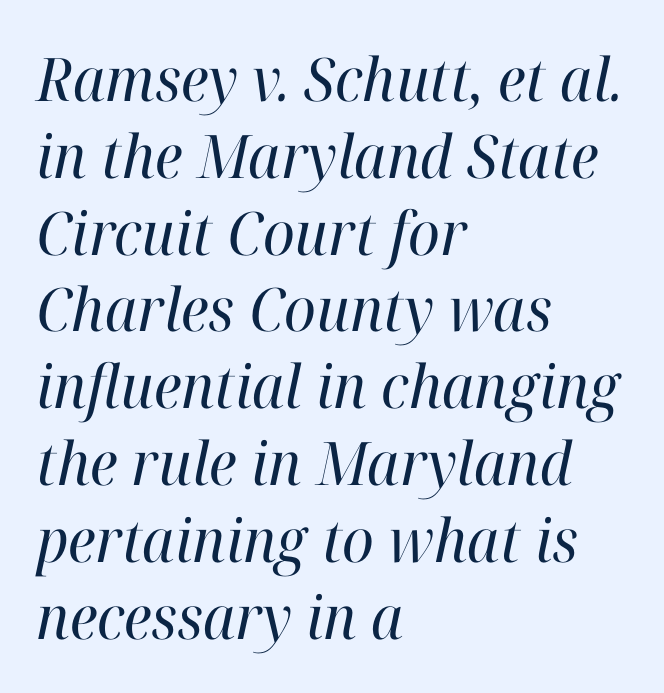
The image shows 60 px regular-weight serif type, italic (leaning right); set left-aligned, normal line spacing (1.28x), normal letter spacing, not underlined; high stroke contrast and a medium x-height.
